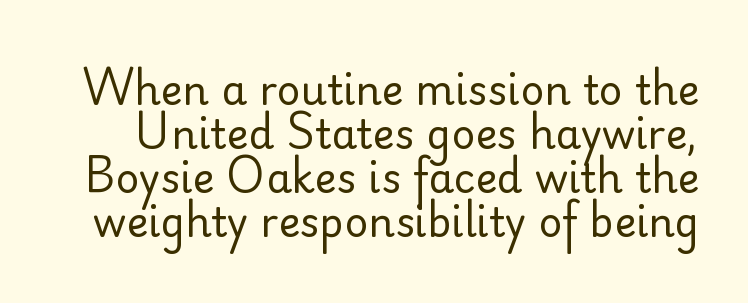
{"serif": "no", "italic": "no", "bold": "no", "weight": "regular", "width": "normal", "stroke_contrast": "low", "x_height": "small", "monospaced": "no", "underline": "no", "line_spacing": "tight", "line_spacing_ratio": 1.07, "letter_spacing": "normal", "letter_spacing_em": 0.0, "glyph_px": 41}
